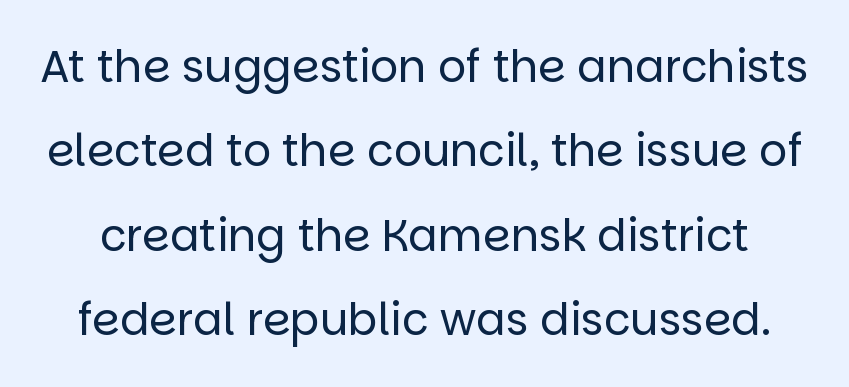
The image shows 44 px regular-weight sans-serif type, upright; set loose line spacing (1.92x), normal letter spacing, not underlined; low stroke contrast and a large x-height.
